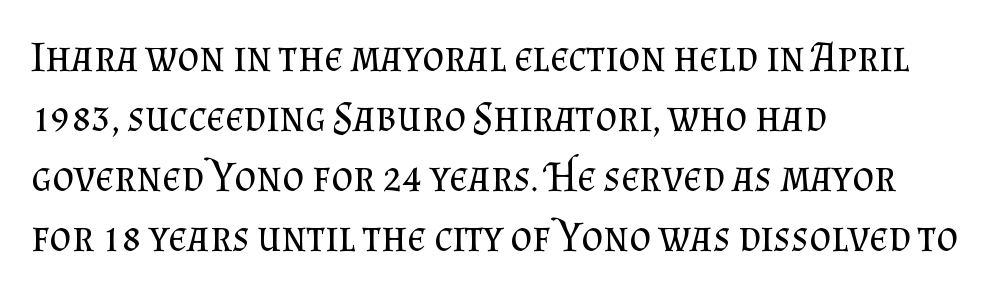
{"serif": "yes", "italic": "no", "bold": "no", "weight": "regular", "width": "normal", "stroke_contrast": "medium", "x_height": "small", "monospaced": "no", "underline": "no", "align": "left", "line_spacing": "normal", "line_spacing_ratio": 1.43, "letter_spacing": "normal", "letter_spacing_em": 0.0, "glyph_px": 42}
